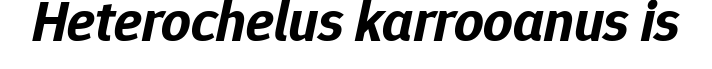
The image shows 58 px bold type, italic (leaning right); set normal letter spacing, not underlined; low stroke contrast and a medium x-height.
